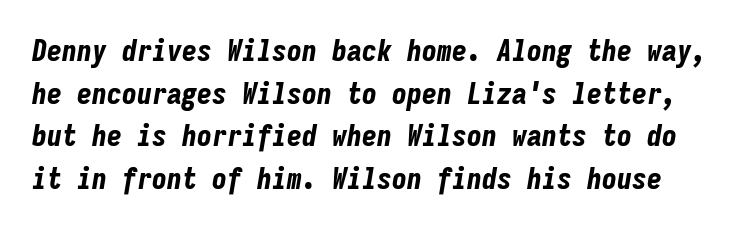
Q: Is the text bold? A: Yes.
Q: Is the text italic (slanted)? A: Yes, it leans right by about 9 degrees.
Q: Is the text underlined? A: No.
Q: Is the spacing between letters normal or unusually wide? A: Normal.
Q: Is the spacing between lines tight, normal or loose? A: Normal.
Q: Width (condensed, normal, or wide)? A: Condensed.
Q: Stroke contrast? A: Low.
Q: x-height? A: Medium.
Q: Monospaced? A: Yes.
